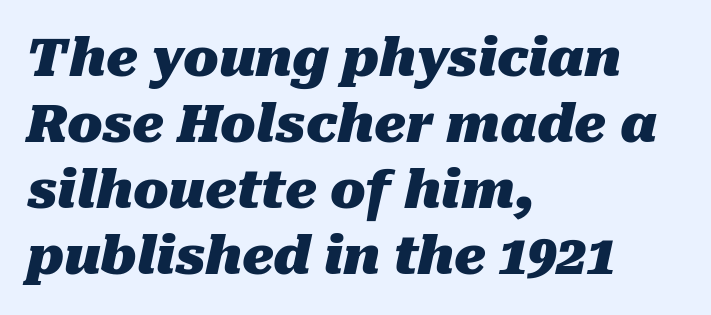
{"italic": "yes", "lean": "right", "slant_degrees": 10, "bold": "yes", "weight": "heavy", "width": "normal", "stroke_contrast": "medium", "x_height": "medium", "monospaced": "no", "underline": "no", "align": "left", "line_spacing": "normal", "line_spacing_ratio": 1.27, "letter_spacing": "normal", "letter_spacing_em": 0.0, "glyph_px": 52}
